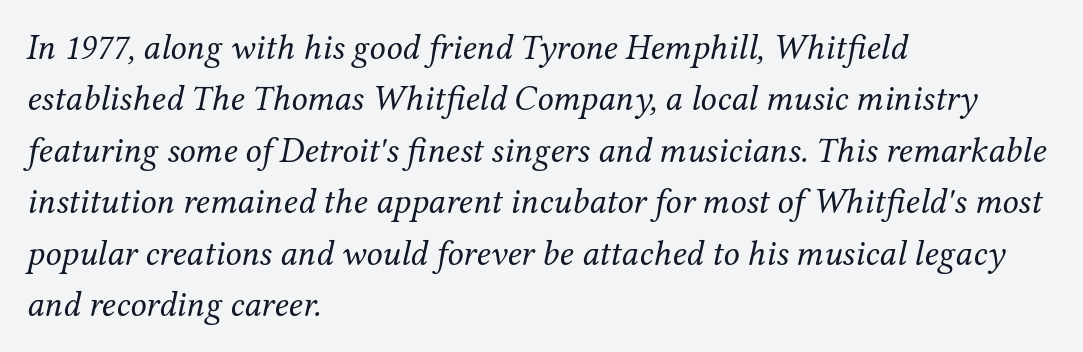
Unlike a clean sans, this face finishes its strokes with serifs. There's an unmistakable incline to the writing here. Students, note that the glyphs here touch the page at normal intervals. Summary of weight: not heavy and not bold.
